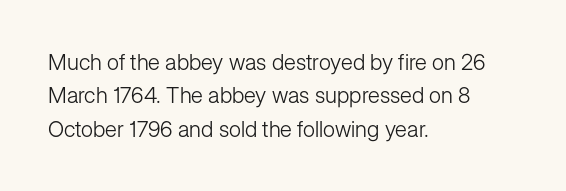
Q: Is the text bold? A: No.
Q: Is the text italic (slanted)? A: No, it is upright.
Q: Is the text underlined? A: No.
Q: How is the paragraph aligned? A: Left-aligned.
Q: Is the spacing between letters normal or unusually wide? A: Normal.
Q: Is the spacing between lines tight, normal or loose? A: Normal.
